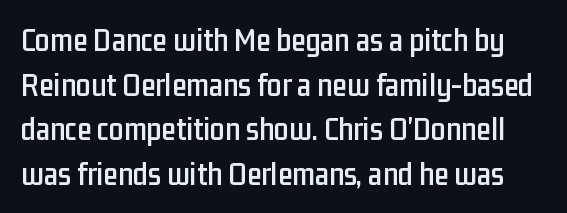
The image shows 33 px condensed sans-serif type, upright; set normal line spacing (1.35x), normal letter spacing, not underlined; low stroke contrast and a medium x-height.
